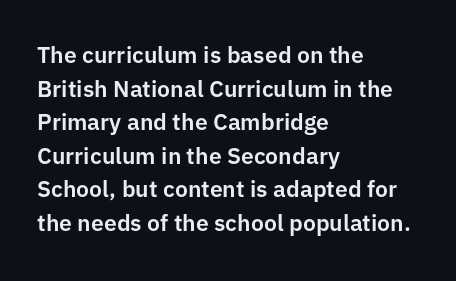
Notice how the passage keeps a crisp vertical edge on the left only. Ascenders rise straight up at ninety degrees. The passage shown is not underscored anywhere. Tracking value appears to be zero — textbook default spacing.
